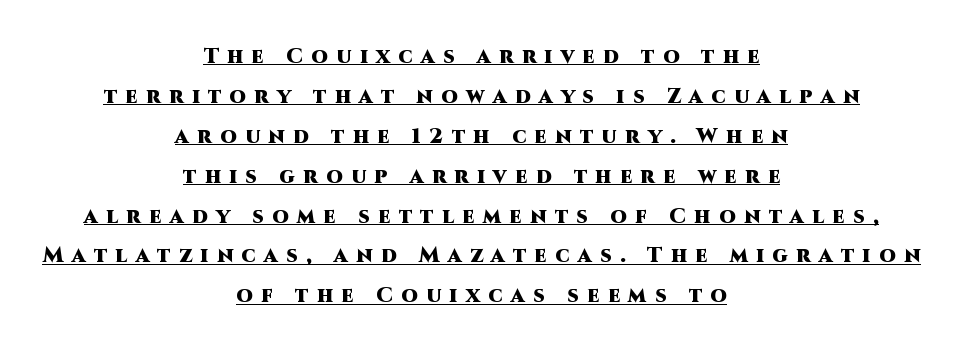
Q: Is the text bold? A: Yes.
Q: Is the text italic (slanted)? A: No, it is upright.
Q: Is the text underlined? A: Yes.
Q: How is the paragraph aligned? A: Centered.
Q: Is the spacing between letters normal or unusually wide? A: Unusually wide.
Q: Is the spacing between lines tight, normal or loose? A: Loose.
